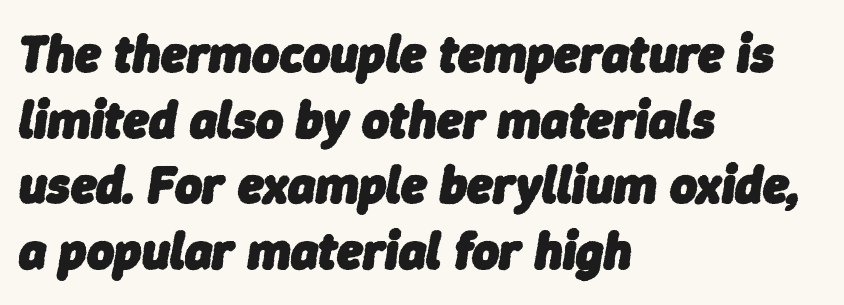
Q: Is the text bold? A: Yes.
Q: Is the text italic (slanted)? A: Yes, it leans right by about 9 degrees.
Q: Is the text underlined? A: No.
Q: How is the paragraph aligned? A: Left-aligned.
Q: Is the spacing between letters normal or unusually wide? A: Normal.
Q: Is the spacing between lines tight, normal or loose? A: Normal.
Q: Width (condensed, normal, or wide)? A: Normal.
Q: Stroke contrast? A: Low.
Q: x-height? A: Medium.
Q: Monospaced? A: No.
